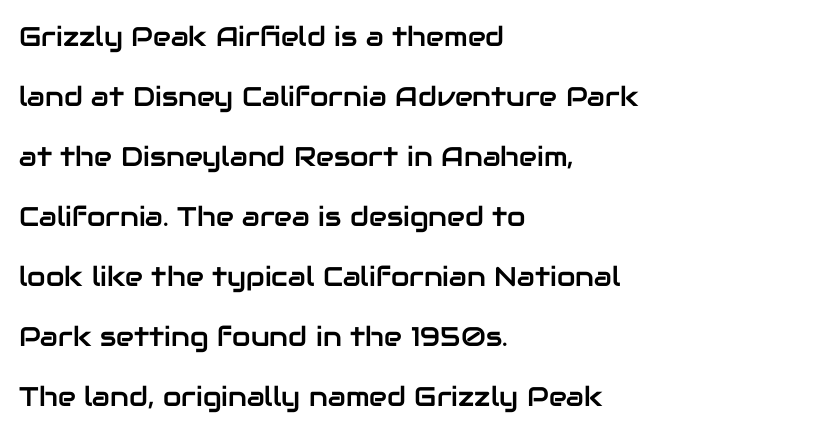
Q: Is the text italic (slanted)? A: No, it is upright.
Q: Is the text underlined? A: No.
Q: How is the paragraph aligned? A: Left-aligned.
Q: Is the spacing between letters normal or unusually wide? A: Normal.
Q: Is the spacing between lines tight, normal or loose? A: Loose.
